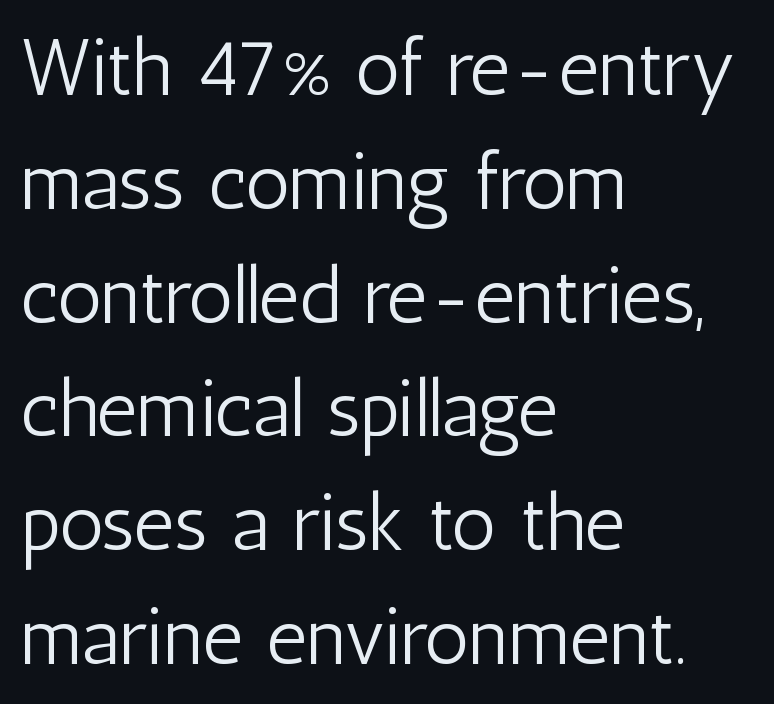
The image shows 79 px light, condensed sans-serif type, upright; set left-aligned, normal line spacing (1.44x), normal letter spacing, not underlined; low stroke contrast and a medium x-height.
